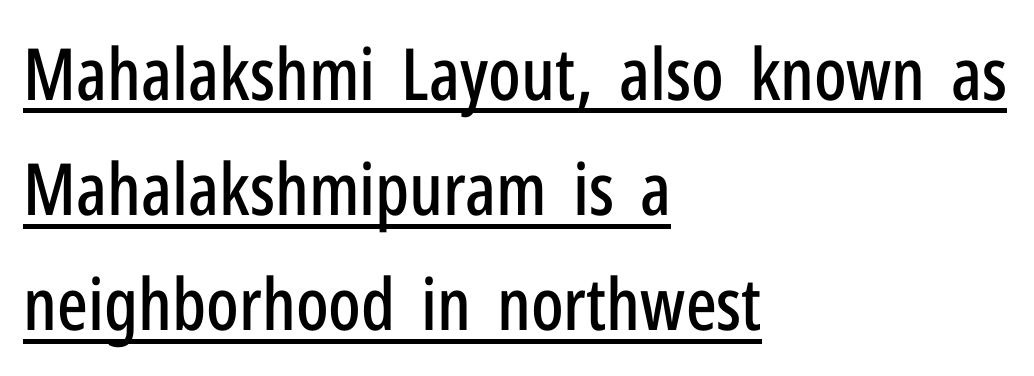
If you measured baseline to baseline, you'd find a middling distance. The specimen reads as upright at a glance. The face used here appears with an underline applied. A typesetter would call this zero additional tracking. You can tell from the bare stems that sans-serif type was used.
